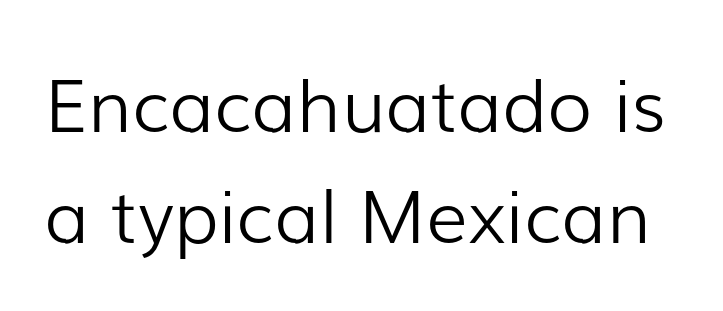
The image shows 73 px light sans-serif type, upright; set normal line spacing (1.52x), normal letter spacing, not underlined; low stroke contrast and a medium x-height.
